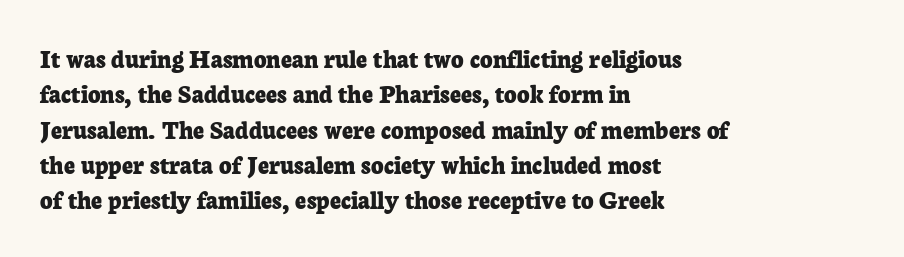
{"italic": "no", "bold": "yes", "underline": "no", "align": "left", "line_spacing": "normal", "line_spacing_ratio": 1.31, "letter_spacing": "normal", "letter_spacing_em": 0.0, "glyph_px": 27}
